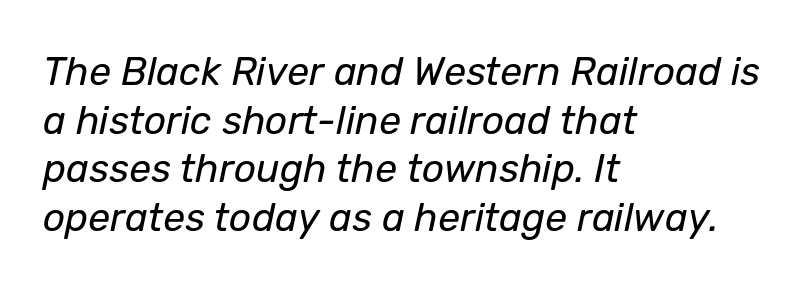
Spacing between characters is what you'd get straight out of the box. The gap between lines stays unmarked. Proportional: the letters do not fall into vertical columns. All the whitespace from short lines collects on the right. The strokes carry an ordinary text weight at most. Does the lettering tilt? It does — this is italic.
